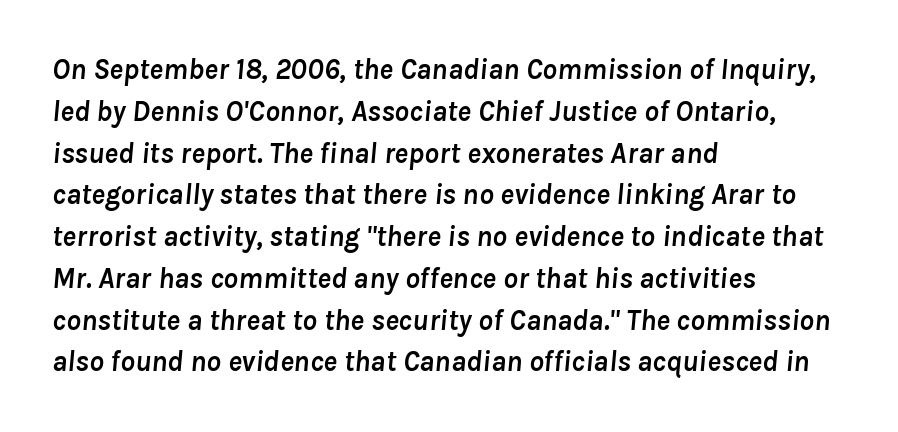
Q: Is the text bold? A: Yes.
Q: Is the text italic (slanted)? A: Yes, it leans right by about 8 degrees.
Q: Is the text underlined? A: No.
Q: How is the paragraph aligned? A: Left-aligned.
Q: Is the spacing between letters normal or unusually wide? A: Normal.
Q: Is the spacing between lines tight, normal or loose? A: Normal.
Q: Width (condensed, normal, or wide)? A: Normal.
Q: Stroke contrast? A: Low.
Q: x-height? A: Medium.
Q: Monospaced? A: No.
